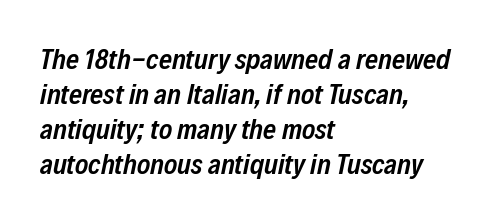
{"italic": "yes", "lean": "right", "slant_degrees": 12, "bold": "semi", "weight": "semibold", "width": "condensed", "stroke_contrast": "low", "x_height": "medium", "monospaced": "no", "underline": "no", "align": "left", "line_spacing": "normal", "line_spacing_ratio": 1.25, "letter_spacing": "normal", "letter_spacing_em": 0.0, "glyph_px": 28}
